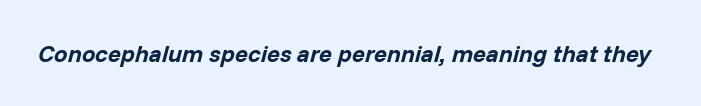
The image shows 24 px bold type, italic (leaning right); set normal letter spacing, not underlined.
